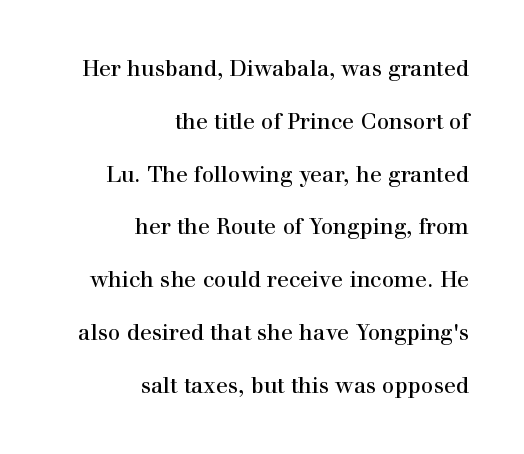
The image shows 22 px text type, upright; set right-aligned, loose line spacing (2.4x), normal letter spacing, not underlined.
